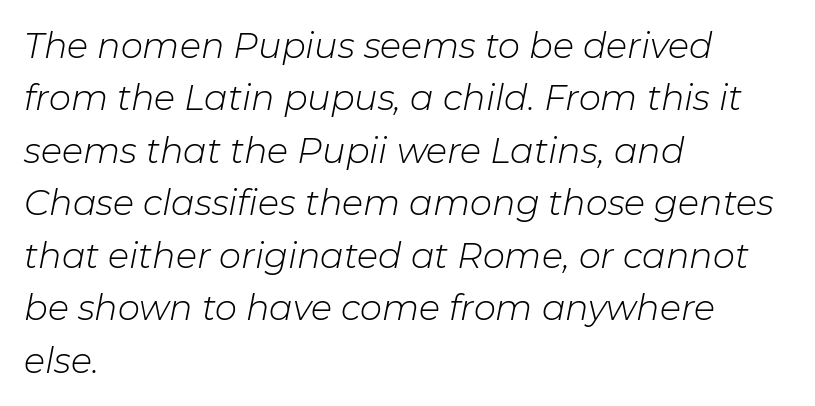
{"italic": "yes", "lean": "right", "slant_degrees": 11, "bold": "no", "weight": "light", "width": "normal", "stroke_contrast": "low", "x_height": "medium", "monospaced": "no", "underline": "no", "align": "left", "line_spacing": "normal", "line_spacing_ratio": 1.5, "letter_spacing": "normal", "letter_spacing_em": 0.0, "glyph_px": 35}
